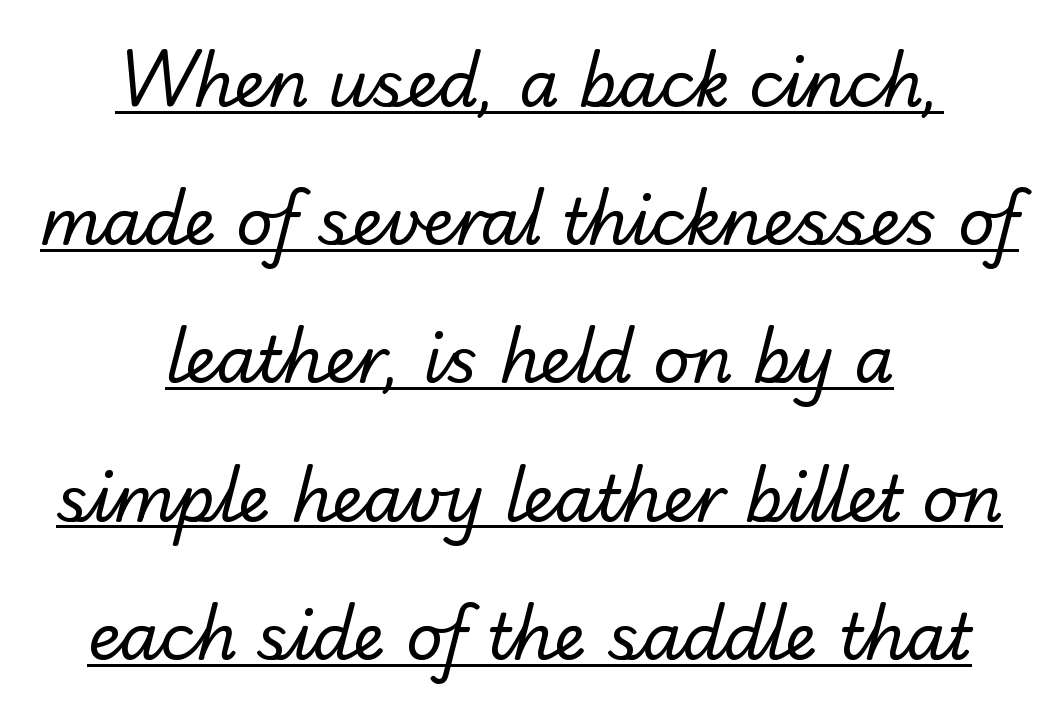
{"serif": "no", "bold": "no", "weight": "regular", "width": "normal", "stroke_contrast": "low", "x_height": "small", "monospaced": "no", "underline": "yes", "align": "center", "line_spacing": "loose", "line_spacing_ratio": 2.16, "letter_spacing": "normal", "letter_spacing_em": 0.0, "glyph_px": 64}
